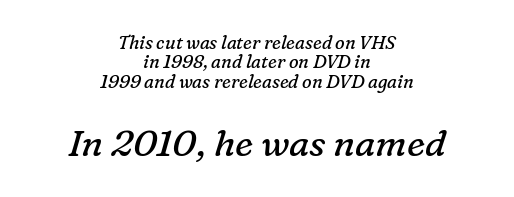
The gaps between neighbouring characters are ordinary and unremarkable. Do the characters align in a grid? No, the font is proportional. Every row of glyphs is offset so its center matches the block's center. Slant detected: the letters are inclined.
